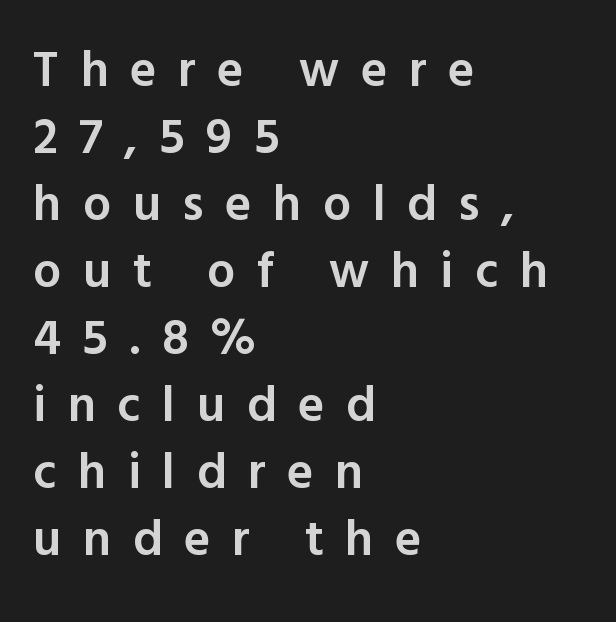
A typesetter would label this face a sans. The specimen omits any rule beneath the text block's lines. This sample is left-justified, so line endings fall wherever the words run out. Slightly chunky letters — semibold, I'd say, not full bold. Spacing verdict: proportional, widths tailored to each character.
